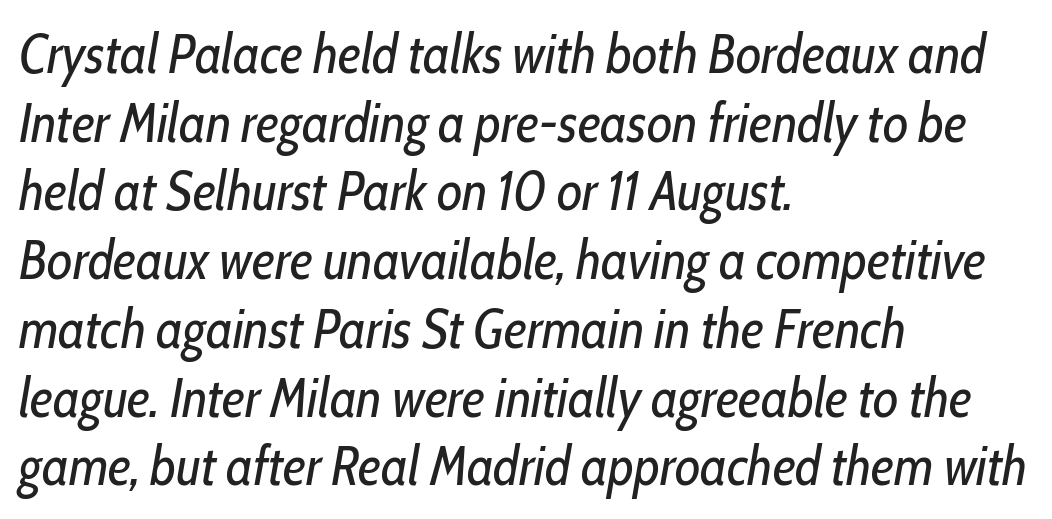
{"italic": "yes", "lean": "right", "slant_degrees": 10, "bold": "no", "weight": "regular", "width": "condensed", "stroke_contrast": "low", "x_height": "medium", "monospaced": "no", "underline": "no", "align": "left", "line_spacing": "normal", "line_spacing_ratio": 1.25, "letter_spacing": "normal", "letter_spacing_em": 0.0, "glyph_px": 55}
